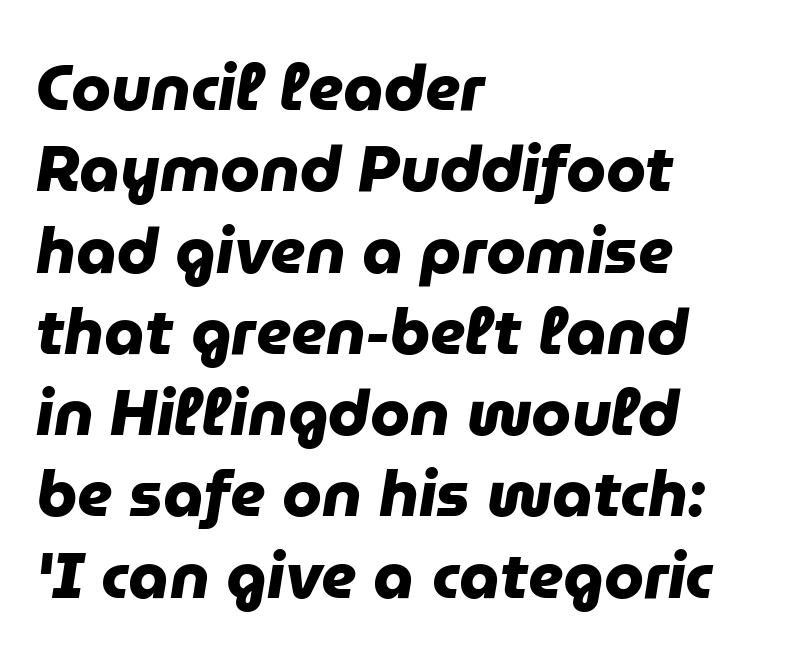
The image shows 64 px heavy sans-serif type; set left-aligned, normal line spacing (1.27x), normal letter spacing, not underlined; low stroke contrast and a medium x-height.
